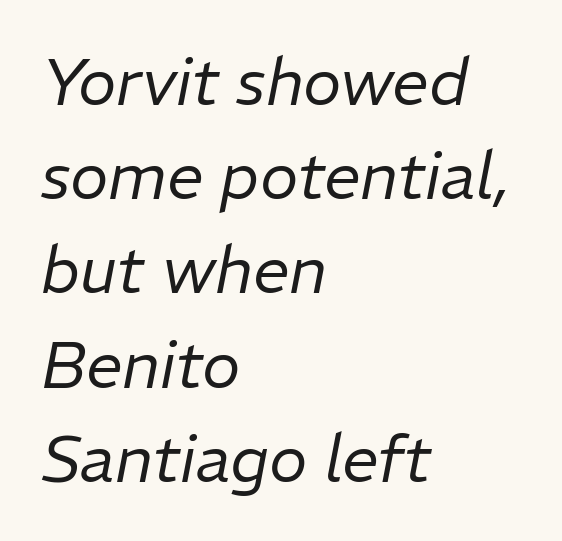
{"italic": "yes", "lean": "right", "slant_degrees": 11, "bold": "no", "weight": "regular", "width": "normal", "stroke_contrast": "low", "x_height": "medium", "monospaced": "no", "underline": "no", "align": "left", "line_spacing": "normal", "line_spacing_ratio": 1.45, "letter_spacing": "normal", "letter_spacing_em": 0.0, "glyph_px": 65}
